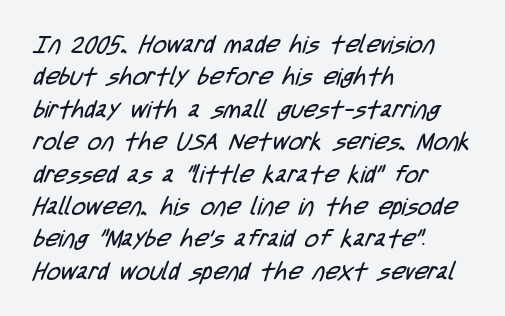
Just letters on the line, the space beneath them empty. Leading matches the norm, producing a regular column. Glyph-to-glyph distance matches everyday printed text. Left-aligned paragraph, ragged on the right. The cut favours lightness, reaching ordinary text weight at its darkest.
